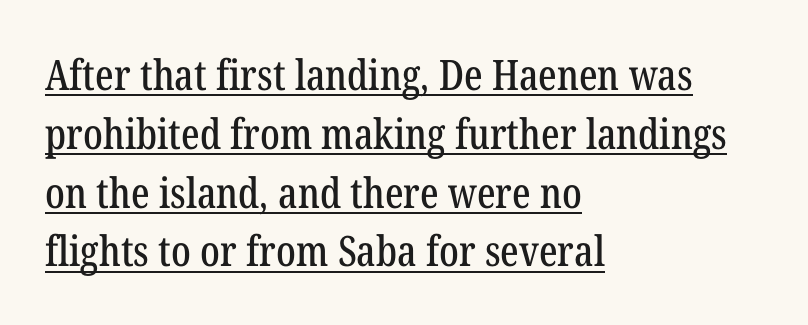
Q: Is the text italic (slanted)? A: No, it is upright.
Q: Is the typeface a serif or a sans-serif typeface? A: Serif.
Q: Is the text underlined? A: Yes.
Q: How is the paragraph aligned? A: Left-aligned.
Q: Is the spacing between letters normal or unusually wide? A: Normal.
Q: Is the spacing between lines tight, normal or loose? A: Normal.
Q: Width (condensed, normal, or wide)? A: Condensed.
Q: Stroke contrast? A: Low.
Q: x-height? A: Medium.
Q: Monospaced? A: No.
